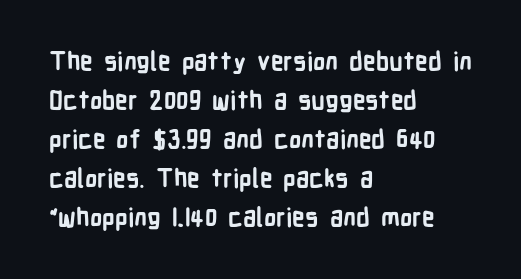
{"italic": "no", "bold": "yes", "underline": "no", "align": "left", "line_spacing": "normal", "line_spacing_ratio": 1.56, "letter_spacing": "normal", "letter_spacing_em": 0.0, "glyph_px": 25}
